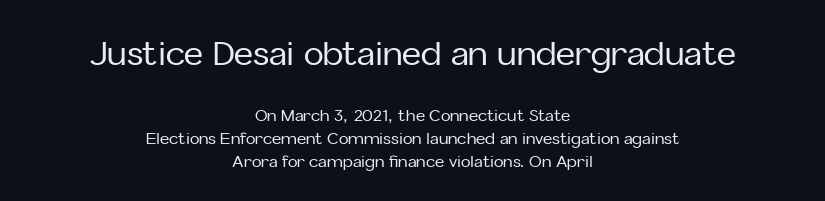
Q: Is the text italic (slanted)? A: No, it is upright.
Q: Is the typeface a serif or a sans-serif typeface? A: Sans-serif.
Q: Is the text underlined? A: No.
Q: How is the paragraph aligned? A: Centered.
Q: Is the spacing between letters normal or unusually wide? A: Normal.
Q: Is the spacing between lines tight, normal or loose? A: Normal.
Q: Which block of text is set in a larger size, the first (top) or the second (bottom)? A: The first (top) one.
Q: Width (condensed, normal, or wide)? A: Normal.
Q: Stroke contrast? A: Low.
Q: x-height? A: Medium.
Q: Monospaced? A: No.
